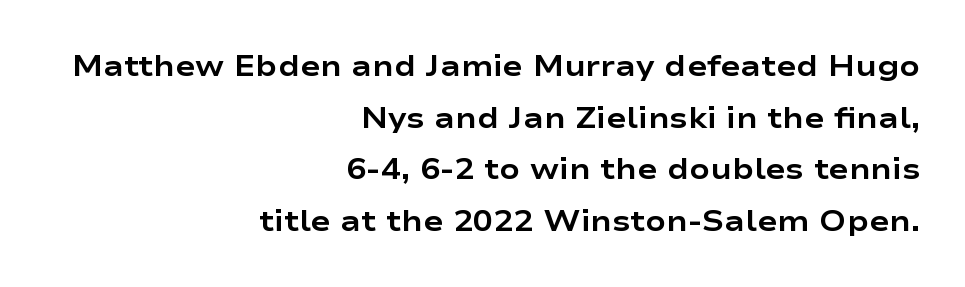
The image shows 30 px bold, wide sans-serif type, upright; set right-aligned, line spacing 1.72x, normal letter spacing, not underlined; low stroke contrast and a medium x-height.
